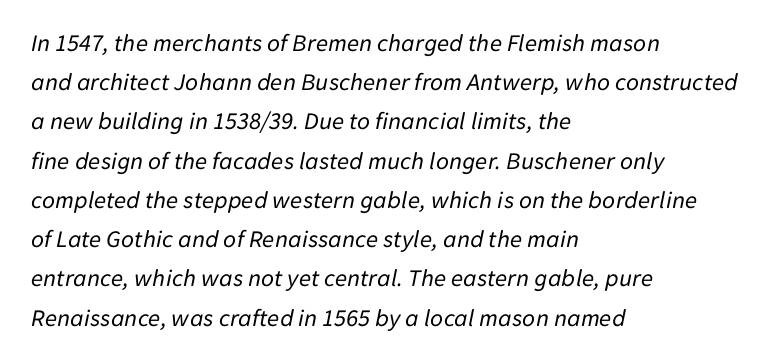
On a weight scale, this lands at 450 or below. Rendered with sloped, italic letterforms. Descenders hang freely into open space. Notice how the passage keeps a crisp vertical edge on the left only.
